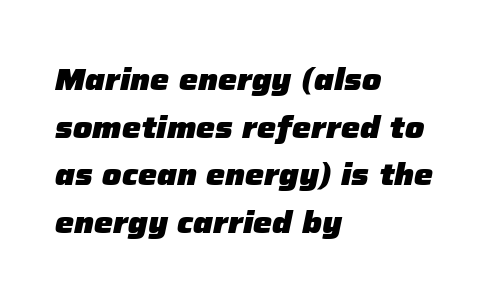
These lines keep a tight, regular rhythm from letter to letter. One glance says typical: line gaps are just what's usual. Casual observation: everything's shoved over to the left. Character widths vary here, with narrow letters taking less room than wide ones. The lettering tilts uniformly, giving the passage an italic look. I'd describe the lettering as bold — thick and assertive.
